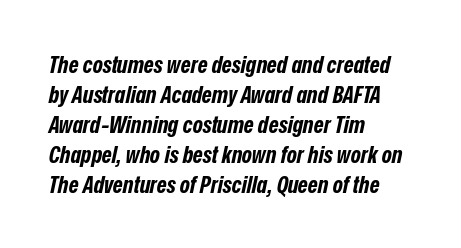
The image shows 24 px bold type, italic (leaning right); set left-aligned, normal line spacing (1.25x), normal letter spacing, not underlined.
